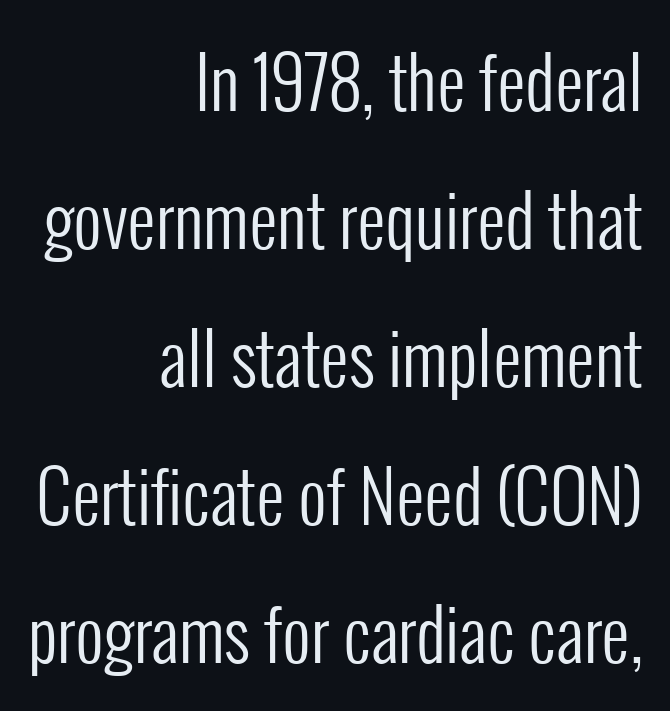
Posture: upright roman. Letterform terminals end flat and unadorned throughout the passage. Successive baselines arrive slowly, with a big drop between each. Glance below the letters and you will spot only blank space.
